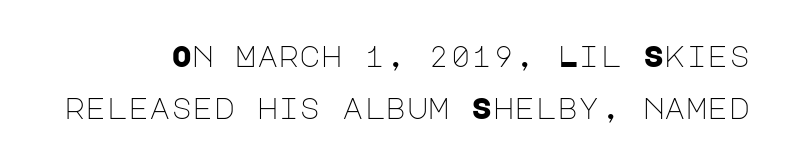
The image shows 29 px light sans-serif type, upright; set line spacing 1.8x, normal letter spacing, not underlined; low stroke contrast and a large x-height.
